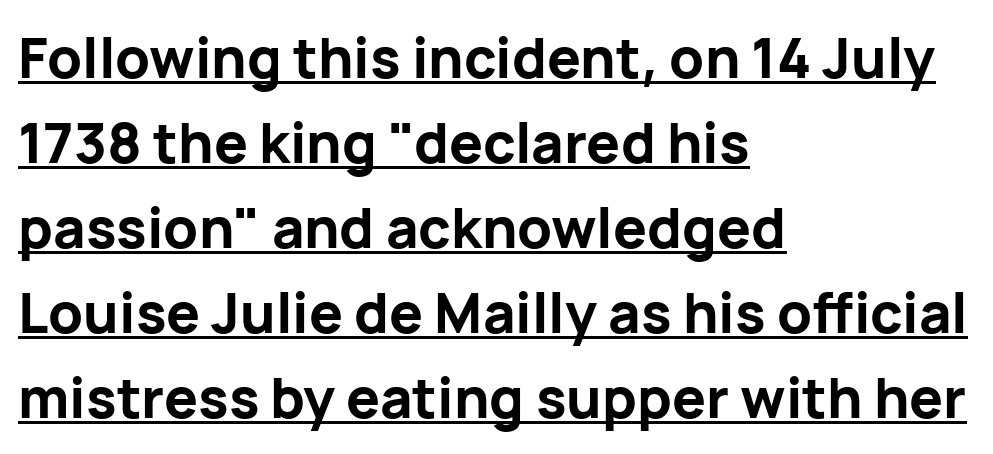
Reading down the block, your eye returns to a fixed left position each line. What kind of face is this? One without serifs — a sans. Is there an underline? Yes — a line sits under the letters. The lettering stays uniformly vertical, giving the passage a roman look. In terms of leading, this rendering sits right in the middle.
